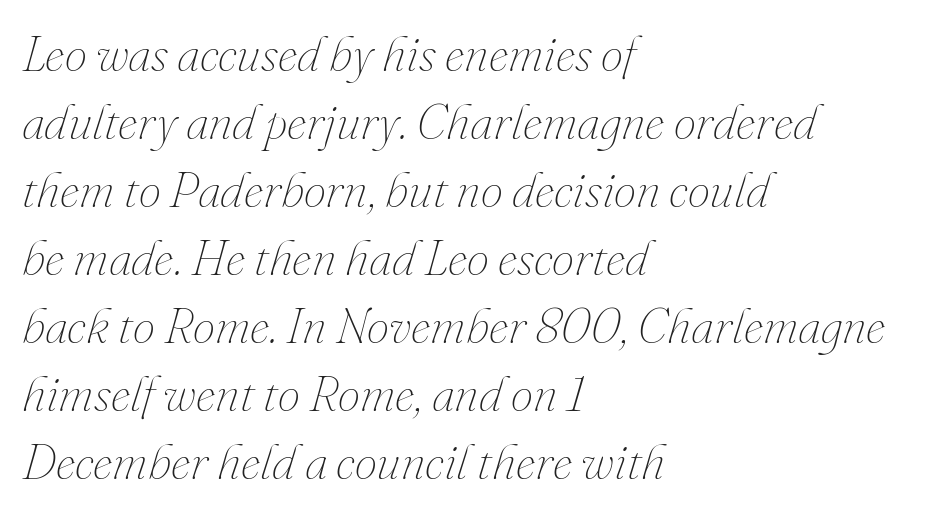
Q: Is the text bold? A: No.
Q: Is the text italic (slanted)? A: Yes, it leans right by about 16 degrees.
Q: Is the text underlined? A: No.
Q: How is the paragraph aligned? A: Left-aligned.
Q: Is the spacing between letters normal or unusually wide? A: Normal.
Q: Is the spacing between lines tight, normal or loose? A: Normal.
Q: Width (condensed, normal, or wide)? A: Normal.
Q: Stroke contrast? A: Medium.
Q: x-height? A: Small.
Q: Monospaced? A: No.
